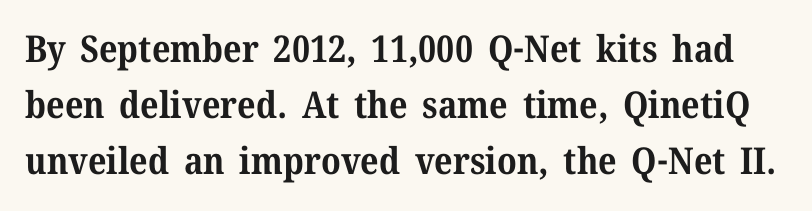
Q: Is the text bold? A: Yes.
Q: Is the text italic (slanted)? A: No, it is upright.
Q: Is the typeface a serif or a sans-serif typeface? A: Serif.
Q: Is the text underlined? A: No.
Q: Is the spacing between letters normal or unusually wide? A: Normal.
Q: Is the spacing between lines tight, normal or loose? A: Normal.
Q: Width (condensed, normal, or wide)? A: Normal.
Q: Stroke contrast? A: Medium.
Q: x-height? A: Medium.
Q: Monospaced? A: No.
